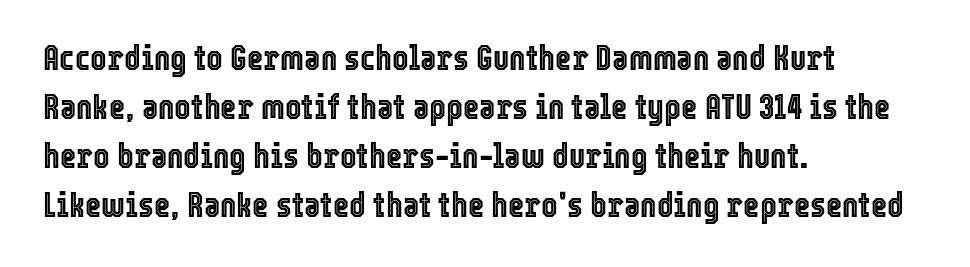
Designer's note — italics off, roman on. Baseline-to-baseline distance is the conventional proportion of letter height. Do the characters align in a grid? No, the font is proportional. No extra tracking has been applied to these lines.
